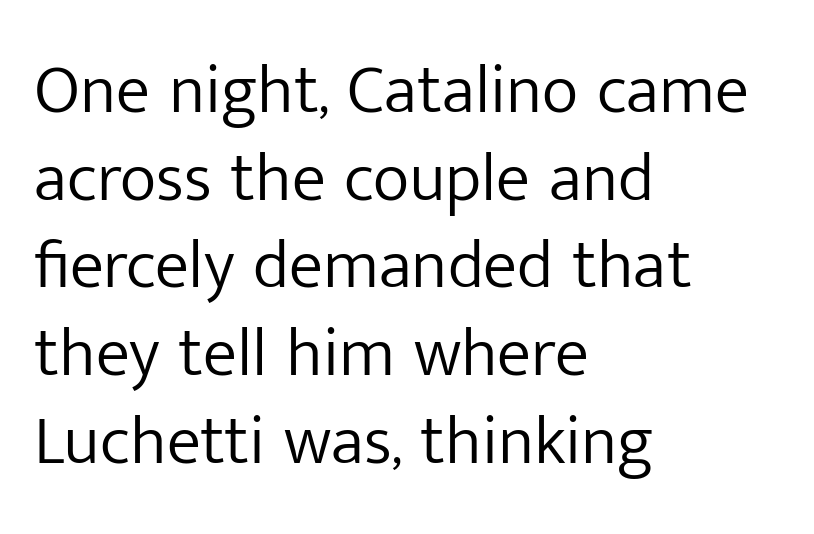
The image shows 69 px light sans-serif type, upright; set left-aligned, normal line spacing (1.27x), normal letter spacing, not underlined; low stroke contrast and a medium x-height.
